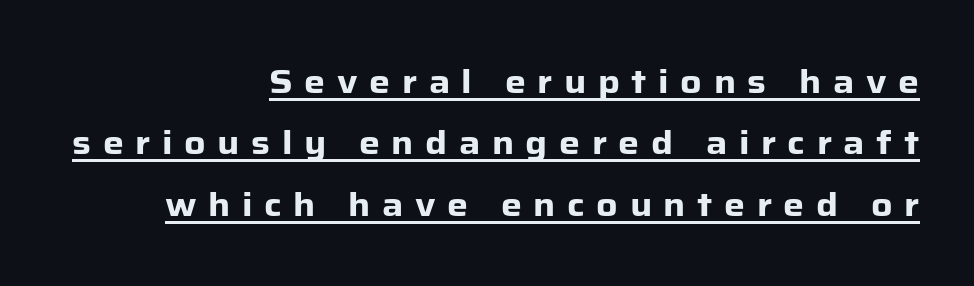
Q: Is the text bold? A: Yes.
Q: Is the text italic (slanted)? A: No, it is upright.
Q: Is the typeface a serif or a sans-serif typeface? A: Sans-serif.
Q: Is the text underlined? A: Yes.
Q: How is the paragraph aligned? A: Right-aligned.
Q: Is the spacing between letters normal or unusually wide? A: Unusually wide.
Q: Width (condensed, normal, or wide)? A: Normal.
Q: Stroke contrast? A: Low.
Q: x-height? A: Medium.
Q: Monospaced? A: No.
